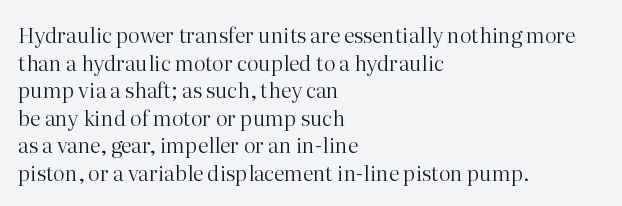
{"italic": "no", "bold": "no", "underline": "no", "align": "left", "line_spacing": "normal", "line_spacing_ratio": 1.31, "letter_spacing": "normal", "letter_spacing_em": 0.0, "glyph_px": 21}
